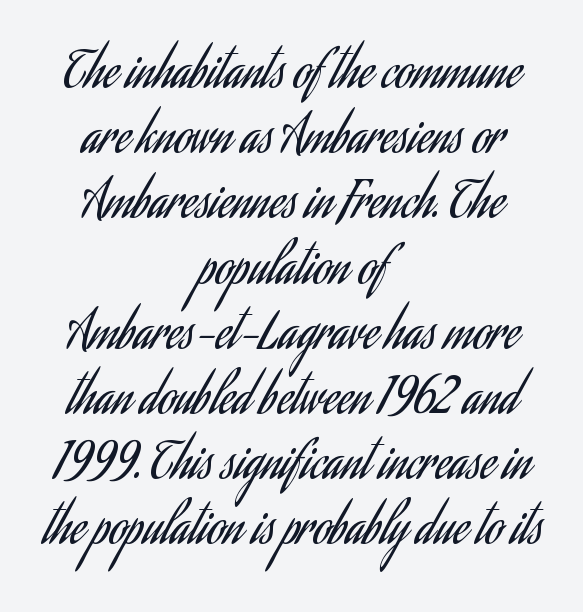
Q: Is the text bold? A: No.
Q: Is the text italic (slanted)? A: Yes.
Q: Is the typeface a serif or a sans-serif typeface? A: Sans-serif.
Q: Is the text underlined? A: No.
Q: How is the paragraph aligned? A: Centered.
Q: Is the spacing between letters normal or unusually wide? A: Normal.
Q: Is the spacing between lines tight, normal or loose? A: Normal.
Q: Width (condensed, normal, or wide)? A: Condensed.
Q: Stroke contrast? A: Low.
Q: x-height? A: Small.
Q: Monospaced? A: No.
